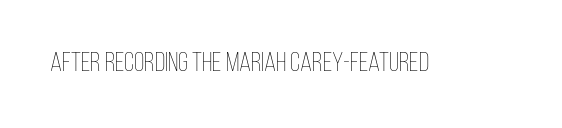
Has an underline been added? It has not. The type is set solid horizontally, with unmodified tracking. The characters are drawn with everyday or finer stroke widths. Every character sits straight up, as roman type does.
